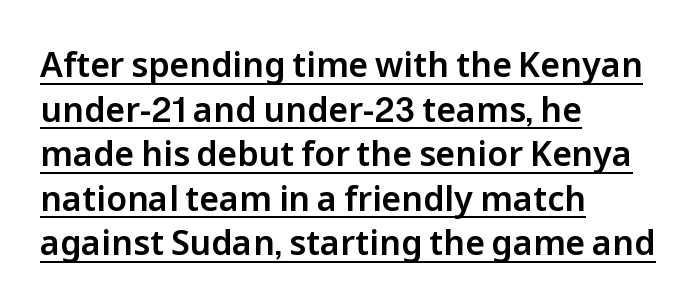
The image shows 34 px sans-serif type, upright; set left-aligned, normal line spacing (1.31x), normal letter spacing, underlined; low stroke contrast and a medium x-height.
